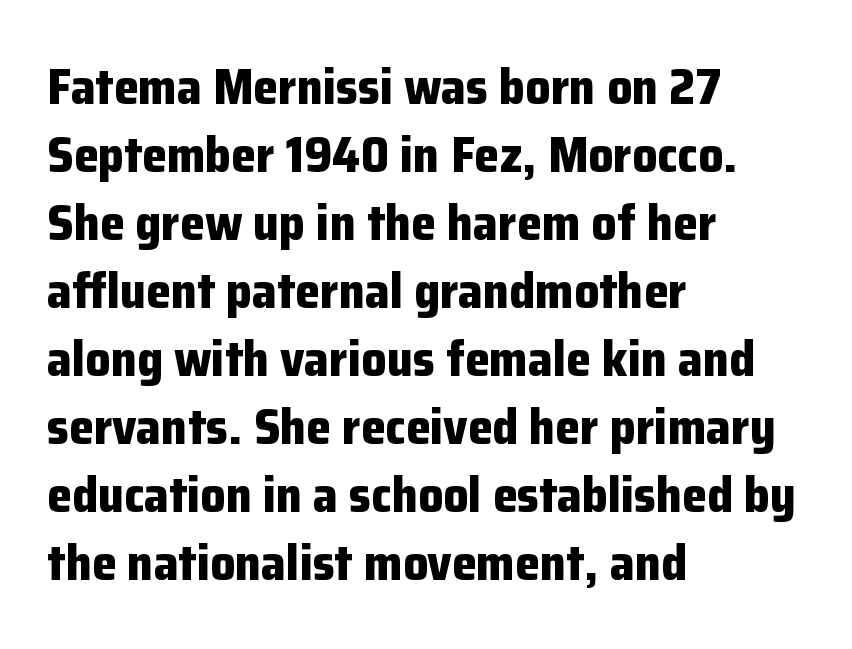
Visually the block forms a straight wall on the left and a jagged coastline on the right. The typesetting leans heavy: a genuine bold. Rendered with straight, roman letterforms. These lines are rendered in a variable-pitch font.
